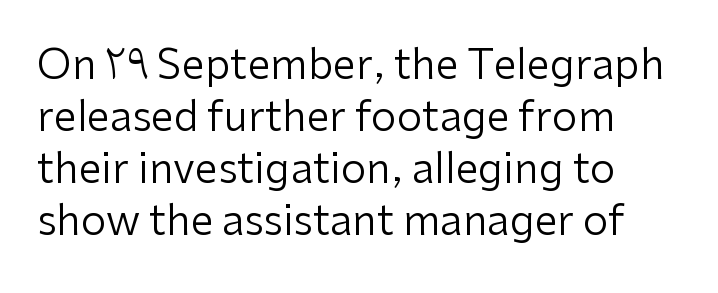
Q: Is the text bold? A: No.
Q: Is the text italic (slanted)? A: No, it is upright.
Q: Is the typeface a serif or a sans-serif typeface? A: Sans-serif.
Q: Is the text underlined? A: No.
Q: How is the paragraph aligned? A: Left-aligned.
Q: Is the spacing between letters normal or unusually wide? A: Normal.
Q: Is the spacing between lines tight, normal or loose? A: Normal.
Q: Width (condensed, normal, or wide)? A: Normal.
Q: Stroke contrast? A: Low.
Q: x-height? A: Medium.
Q: Monospaced? A: No.
